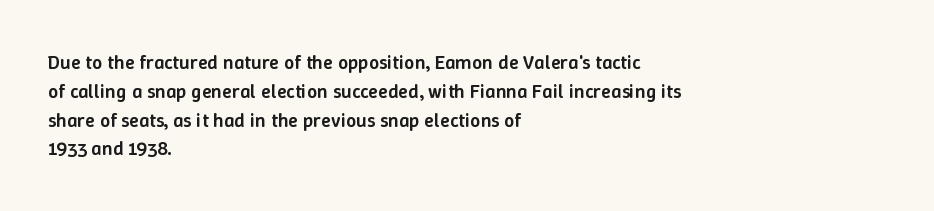
The image shows 20 px text type, upright; set left-aligned, normal line spacing (1.44x), normal letter spacing, not underlined.
